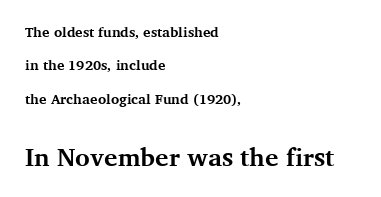
Each glyph is drawn with heavy, bold strokes. The lines are quadded left. The glyphs are unaccompanied by any horizontal stroke below them. Ordinary non-slanted type is in use.
